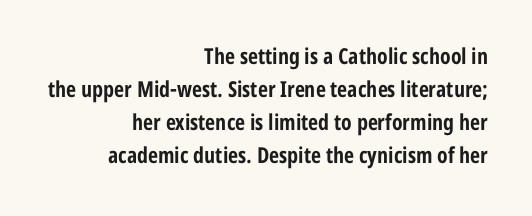
The space between consecutive lines is moderate. Tracking here is standard; glyphs follow each other at the usual distance. These lines are set flush right with a ragged left edge. No italicization has been applied; the sample stays upright. Strokes here are thick enough to call this a true bold.
